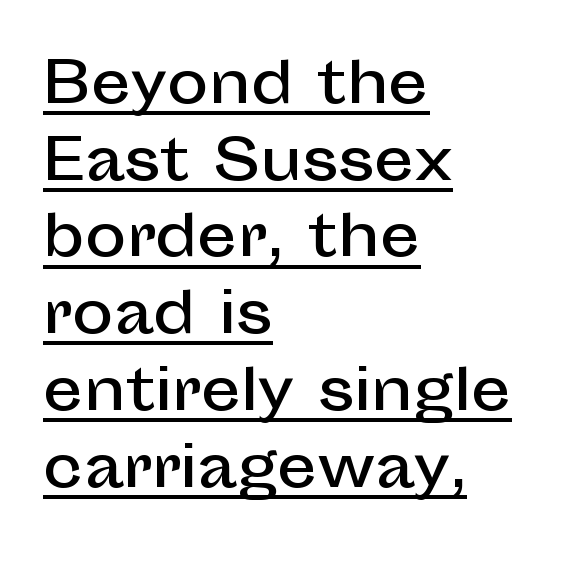
The image shows 56 px sans-serif type, upright; set left-aligned, normal line spacing (1.37x), normal letter spacing, underlined; low stroke contrast and a medium x-height.
